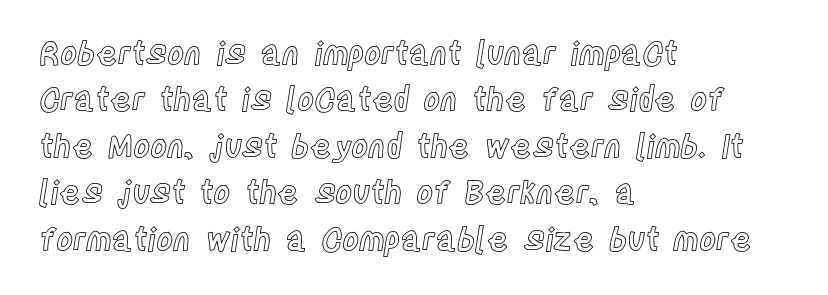
{"width": "condensed", "x_height": "large", "monospaced": "no", "underline": "no", "align": "left", "line_spacing": "normal", "line_spacing_ratio": 1.45, "letter_spacing": "normal", "letter_spacing_em": 0.0, "glyph_px": 32}
